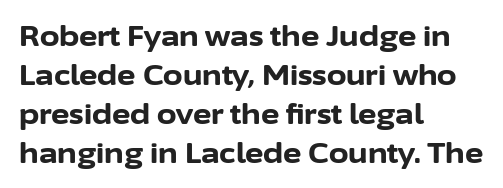
The image shows 28 px bold sans-serif type, upright; set left-aligned, normal line spacing (1.39x), normal letter spacing, not underlined; low stroke contrast and a medium x-height.
